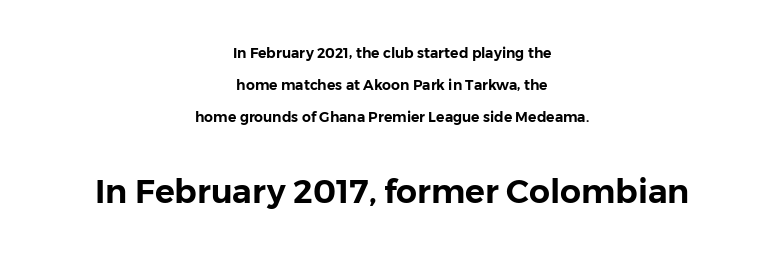
The font's upright variant was chosen for this text. Two sizes are in play, and the larger belongs to the second block. The letters advance in unequal steps, a hallmark of proportional type. In CSS terms this would be text-align: center. How are the letters spaced? Ordinarily, with no added tracking.
